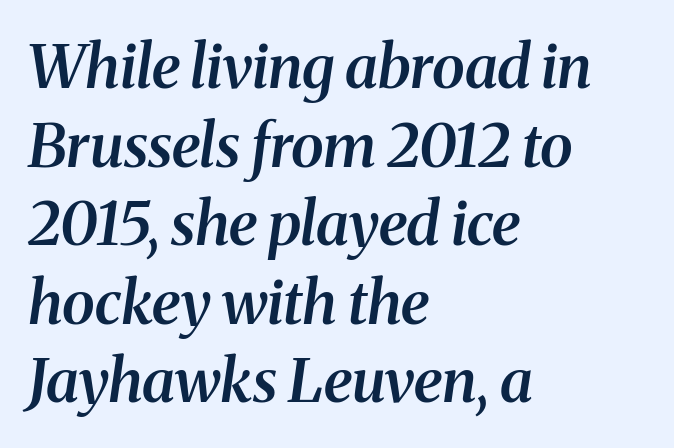
The image shows 60 px semibold serif type, italic (leaning right); set left-aligned, normal line spacing (1.31x), normal letter spacing, not underlined; medium stroke contrast and a medium x-height.
